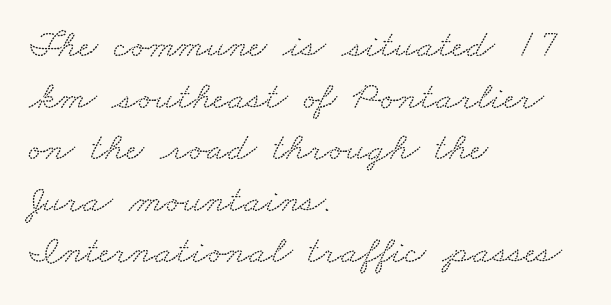
The image shows 40 px wide type; set left-aligned, normal line spacing (1.29x), normal letter spacing, not underlined; low stroke contrast and a small x-height.
